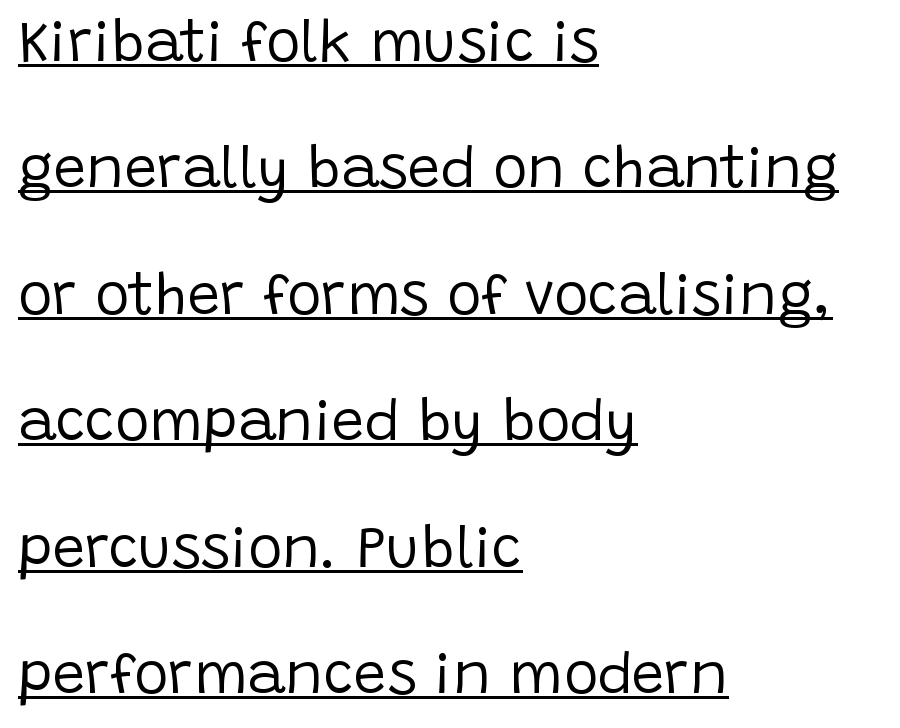
The image shows 58 px regular-weight sans-serif type, upright; set left-aligned, loose line spacing (2.18x), normal letter spacing, underlined; low stroke contrast and a large x-height.
